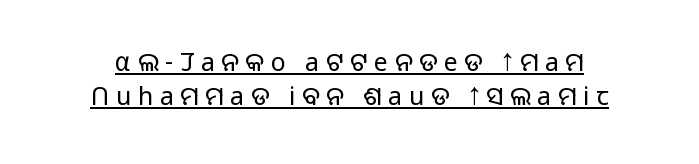
{"italic": "no", "bold": "no", "underline": "yes", "line_spacing": "normal", "line_spacing_ratio": 1.36, "letter_spacing": "wide", "letter_spacing_em": 0.26, "glyph_px": 25}
